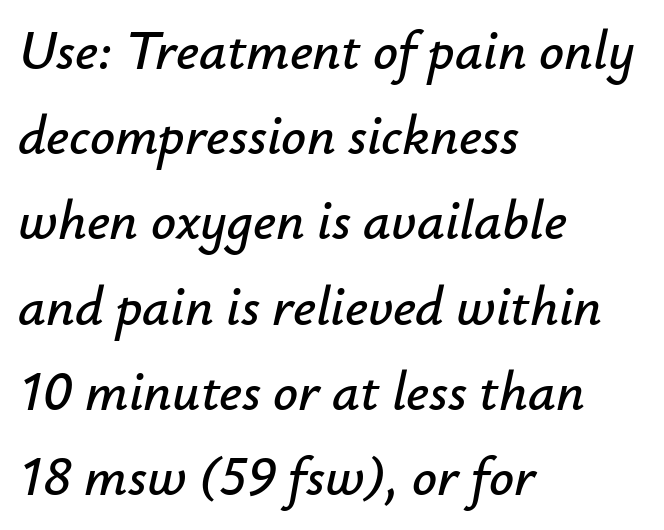
The image shows 55 px text type, italic (leaning right); set left-aligned, normal line spacing (1.55x), normal letter spacing, not underlined; low stroke contrast and a small x-height.
